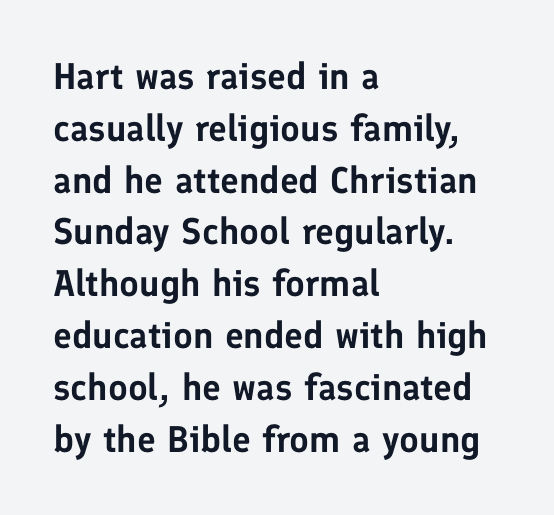
Stroke terminals: plain, sans-serif. Has an underline been added? It has not. Casual observation: everything's shoved over to the left. Each letter keeps its own natural width here, so spacing adapts to shape. Letter spacing: default.
